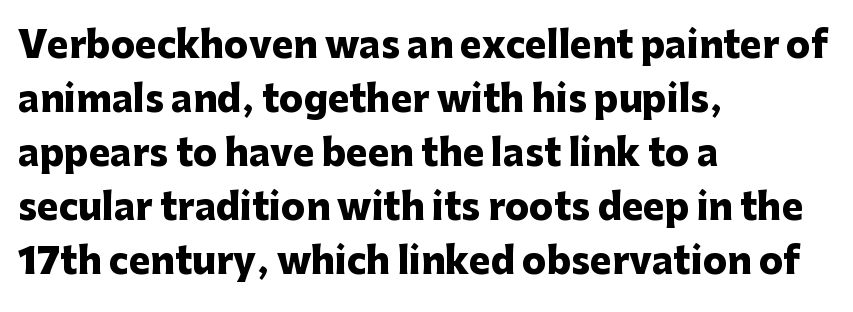
What weight is shown? A full bold with thick strokes. Visually the block forms a straight wall on the left and a jagged coastline on the right. Letters rest on an invisible, unmarked baseline. Notice how descenders clear the ascenders below comfortably — that's standard leading.
